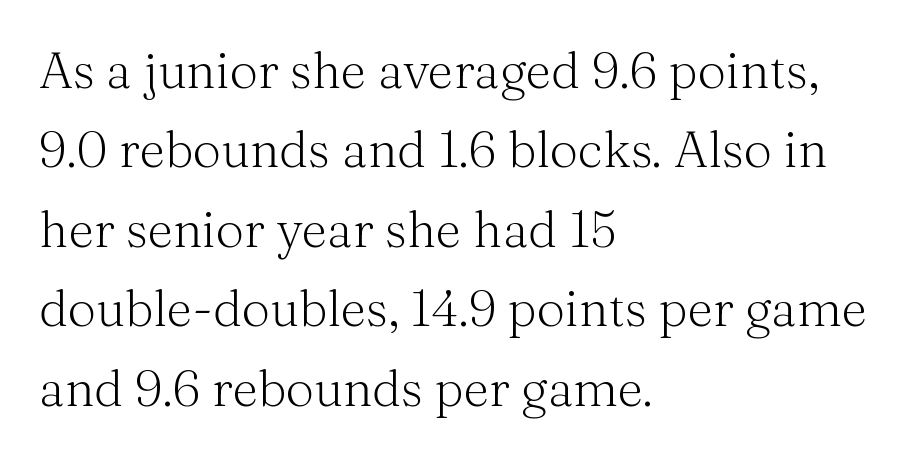
The image shows 50 px light serif type, upright; set left-aligned, normal line spacing (1.59x), normal letter spacing, not underlined; medium stroke contrast and a medium x-height.
